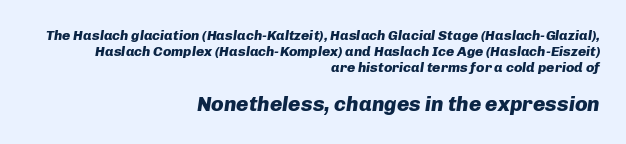
{"italic": "yes", "lean": "right", "slant_degrees": 8, "bold": "yes", "underline": "no", "align": "right", "line_spacing": "tight", "line_spacing_ratio": 1.15, "letter_spacing": "normal", "letter_spacing_em": 0.0, "larger_block": "second", "size_ratio": 1.5, "glyph_px": 21}
